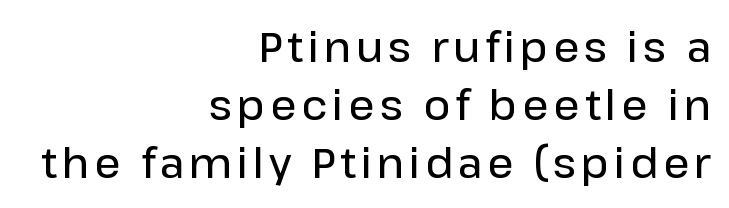
This rendering uses right alignment, leaving the left contour irregular. Looks like regular typesetting: each glyph gets only the width it needs. Unlike italic type, these characters show no tilt at all. Nope, no serifs anywhere on these letters.
